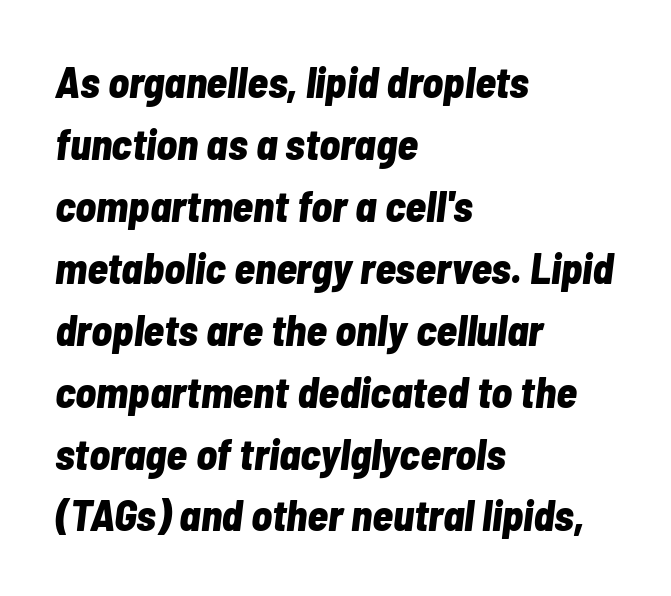
Q: Is the text bold? A: Yes.
Q: Is the text italic (slanted)? A: Yes, it leans right by about 7 degrees.
Q: Is the text underlined? A: No.
Q: How is the paragraph aligned? A: Left-aligned.
Q: Is the spacing between letters normal or unusually wide? A: Normal.
Q: Is the spacing between lines tight, normal or loose? A: Normal.
Q: Width (condensed, normal, or wide)? A: Condensed.
Q: Stroke contrast? A: Low.
Q: x-height? A: Medium.
Q: Monospaced? A: No.
